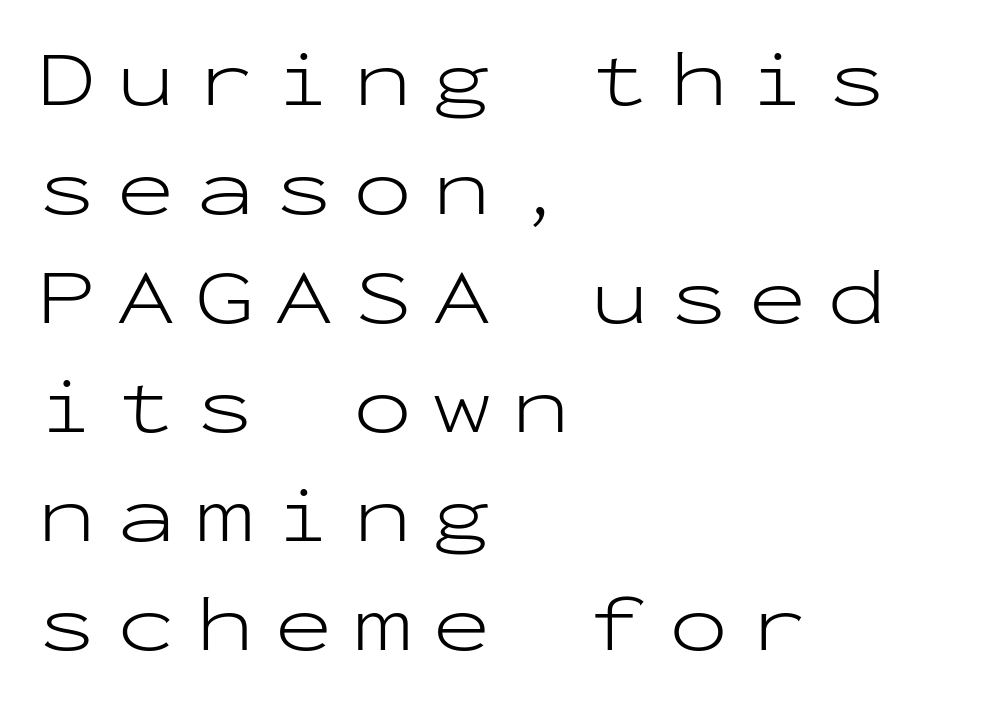
Q: Is the text bold? A: No.
Q: Is the text italic (slanted)? A: No, it is upright.
Q: Is the typeface a serif or a sans-serif typeface? A: Sans-serif.
Q: Is the text underlined? A: No.
Q: How is the paragraph aligned? A: Left-aligned.
Q: Is the spacing between letters normal or unusually wide? A: Unusually wide.
Q: Is the spacing between lines tight, normal or loose? A: Normal.
Q: Width (condensed, normal, or wide)? A: Wide.
Q: Stroke contrast? A: Low.
Q: x-height? A: Medium.
Q: Monospaced? A: Yes.
